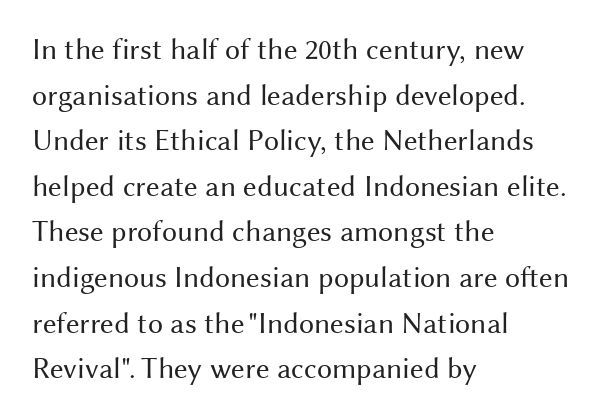
Words appear dense and cohesive because spacing is normal. Vertically, the passage feels balanced, rows spaced as you'd expect. Anything drawn beneath the words? Only blank space. A typesetter would mark this as roman, not italic. Weight class: somewhere from thin through regular. The setting favours the left margin, as ordinary paragraphs usually do.
